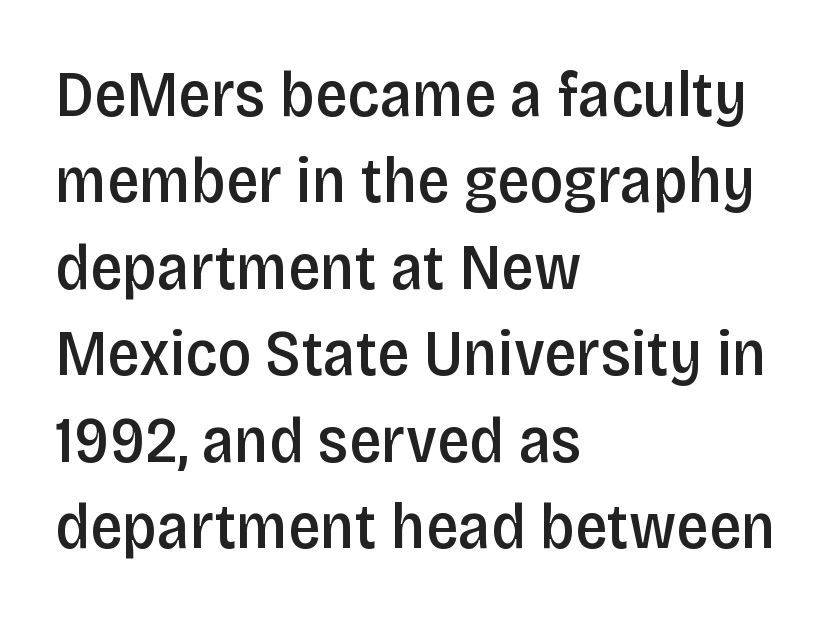
Q: Is the text bold? A: Semi-bold.
Q: Is the text italic (slanted)? A: No, it is upright.
Q: Is the typeface a serif or a sans-serif typeface? A: Sans-serif.
Q: Is the text underlined? A: No.
Q: How is the paragraph aligned? A: Left-aligned.
Q: Is the spacing between letters normal or unusually wide? A: Normal.
Q: Is the spacing between lines tight, normal or loose? A: Normal.
Q: Width (condensed, normal, or wide)? A: Condensed.
Q: Stroke contrast? A: Low.
Q: x-height? A: Large.
Q: Monospaced? A: No.
